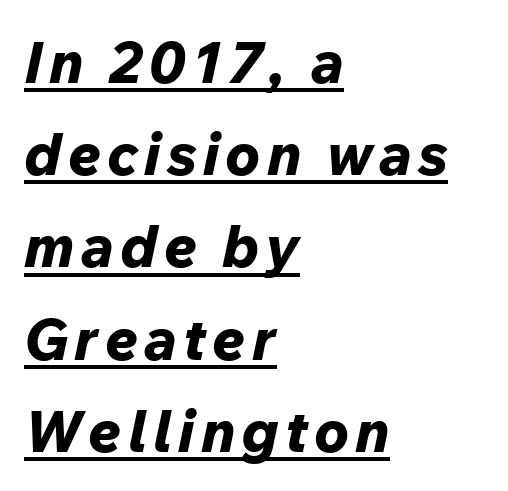
Normally led — the rows are evenly, conventionally spaced. These lines are set flush left with a ragged right edge. Think of a printed novel: that variable character pitch is what you see here. This is oblique type, the kind used for emphasis or titles.
